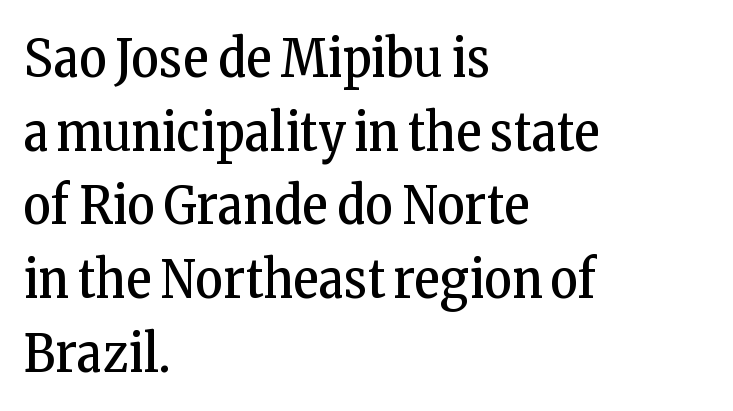
The designer went with a serif here, giving each stem small feet. This is not heavy type; no bold has been used. This sample keeps an unexceptional amount of space between lines. You could not count columns in this text — the font is proportionally spaced.
